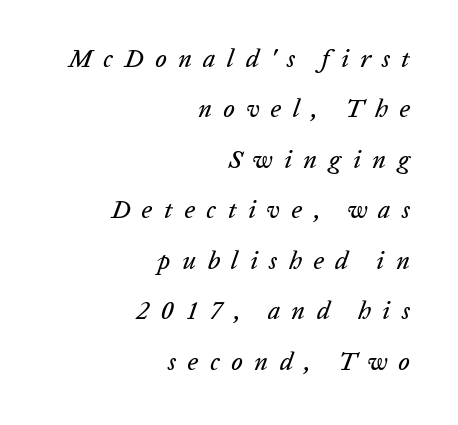
{"italic": "yes", "lean": "right", "slant_degrees": 20, "underline": "no", "align": "right", "line_spacing": "loose", "line_spacing_ratio": 2.02, "letter_spacing": "wide", "letter_spacing_em": 0.46, "glyph_px": 25}
